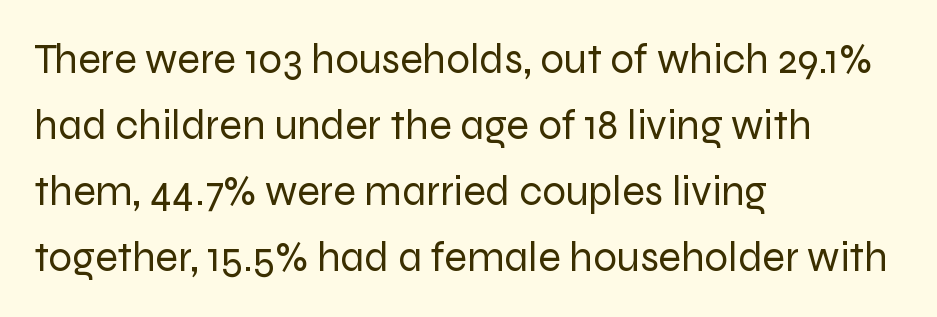
The image shows 42 px regular-weight sans-serif type, upright; set left-aligned, normal line spacing (1.57x), normal letter spacing, not underlined; low stroke contrast and a medium x-height.
